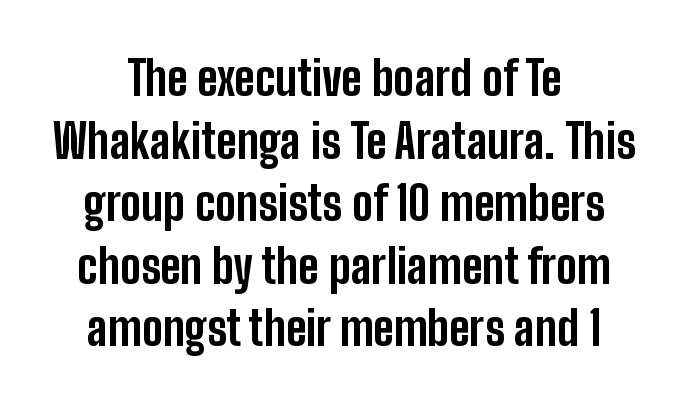
{"serif": "no", "italic": "no", "bold": "yes", "weight": "bold", "width": "condensed", "stroke_contrast": "low", "x_height": "medium", "monospaced": "no", "underline": "no", "align": "center", "line_spacing": "normal", "line_spacing_ratio": 1.33, "letter_spacing": "normal", "letter_spacing_em": 0.0, "glyph_px": 47}
